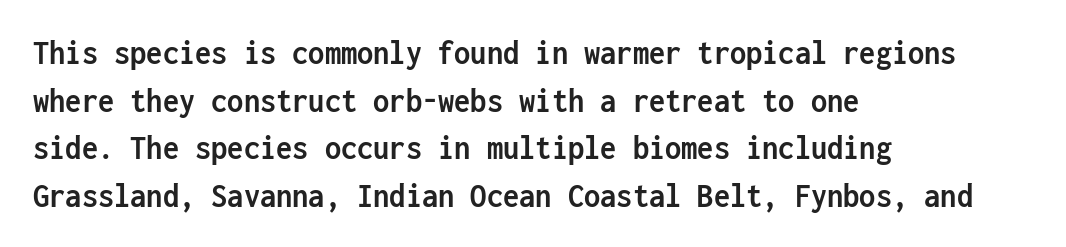
Q: Is the text bold? A: Yes.
Q: Is the text italic (slanted)? A: No, it is upright.
Q: Is the typeface a serif or a sans-serif typeface? A: Sans-serif.
Q: Is the text underlined? A: No.
Q: How is the paragraph aligned? A: Left-aligned.
Q: Is the spacing between letters normal or unusually wide? A: Normal.
Q: Is the spacing between lines tight, normal or loose? A: Normal.
Q: Width (condensed, normal, or wide)? A: Condensed.
Q: Stroke contrast? A: Low.
Q: x-height? A: Medium.
Q: Monospaced? A: Yes.
